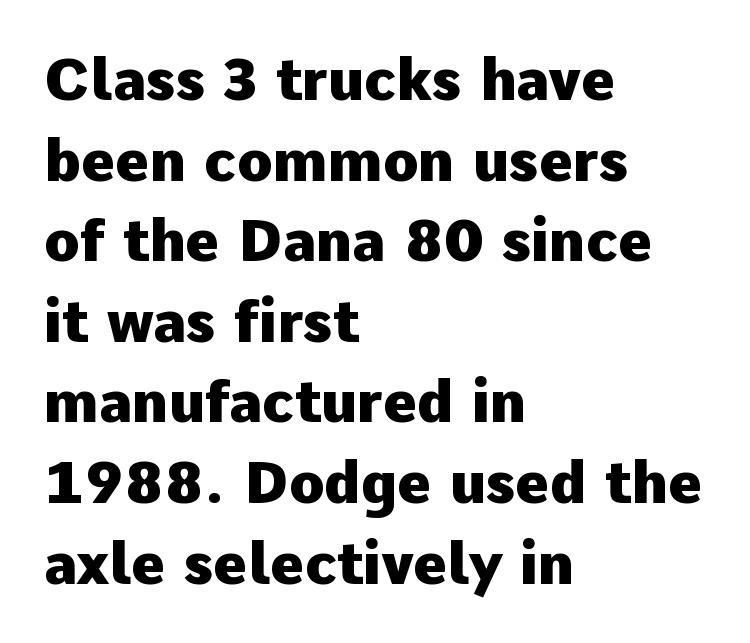
{"serif": "no", "italic": "no", "bold": "yes", "weight": "heavy", "width": "normal", "stroke_contrast": "low", "x_height": "medium", "monospaced": "no", "underline": "no", "align": "left", "line_spacing": "normal", "line_spacing_ratio": 1.39, "letter_spacing": "normal", "letter_spacing_em": 0.0, "glyph_px": 58}
